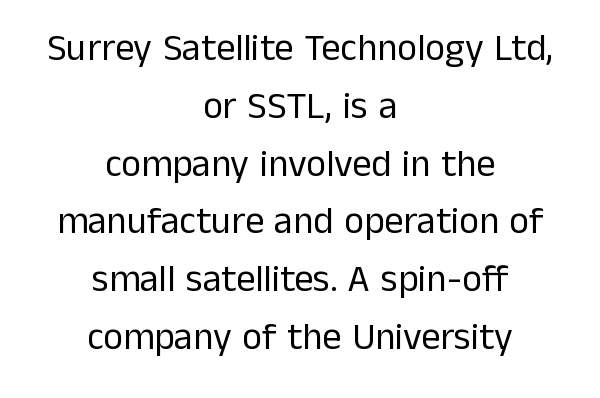
{"serif": "no", "italic": "no", "bold": "no", "weight": "regular", "width": "normal", "stroke_contrast": "low", "x_height": "medium", "monospaced": "no", "underline": "no", "align": "center", "line_spacing": "normal", "line_spacing_ratio": 1.52, "letter_spacing": "normal", "letter_spacing_em": 0.0, "glyph_px": 38}
